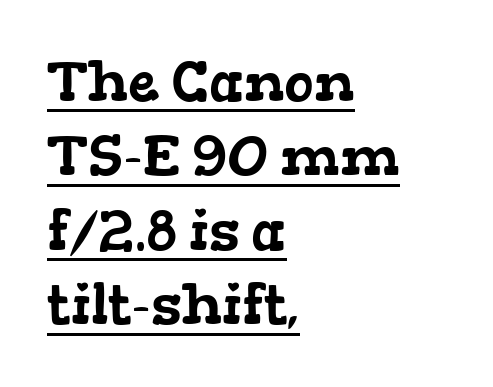
{"serif": "yes", "width": "wide", "stroke_contrast": "low", "x_height": "medium", "monospaced": "no", "underline": "yes", "align": "left", "line_spacing": "normal", "line_spacing_ratio": 1.33, "letter_spacing": "normal", "letter_spacing_em": 0.0, "glyph_px": 56}
